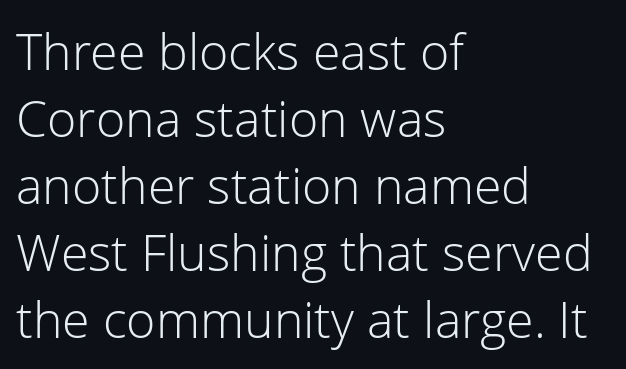
Q: Is the text bold? A: No.
Q: Is the text italic (slanted)? A: No, it is upright.
Q: Is the typeface a serif or a sans-serif typeface? A: Sans-serif.
Q: Is the text underlined? A: No.
Q: How is the paragraph aligned? A: Left-aligned.
Q: Is the spacing between letters normal or unusually wide? A: Normal.
Q: Is the spacing between lines tight, normal or loose? A: Normal.
Q: Width (condensed, normal, or wide)? A: Normal.
Q: Stroke contrast? A: Low.
Q: x-height? A: Medium.
Q: Monospaced? A: No.
